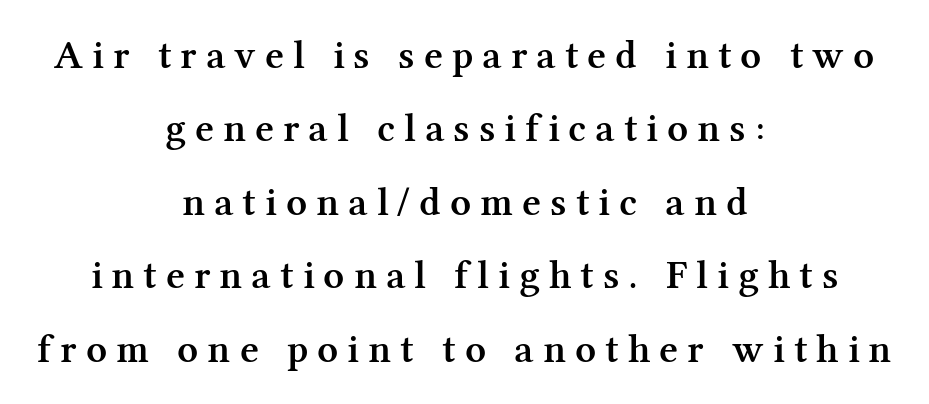
The image shows 41 px semibold serif type, upright; set centered, line spacing 1.79x, unusually wide letter spacing (+0.22 em), not underlined; medium stroke contrast and a medium x-height.
